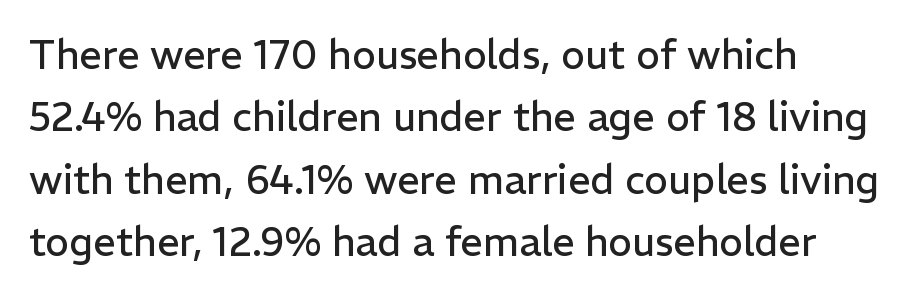
{"serif": "no", "italic": "no", "bold": "no", "weight": "regular", "width": "normal", "stroke_contrast": "low", "x_height": "medium", "monospaced": "no", "underline": "no", "align": "left", "line_spacing": "normal", "line_spacing_ratio": 1.56, "letter_spacing": "normal", "letter_spacing_em": 0.0, "glyph_px": 40}
